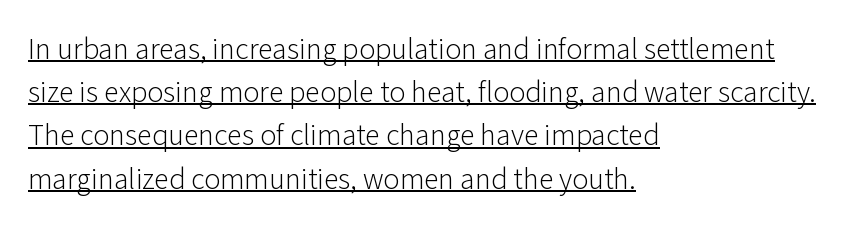
The image shows 30 px light sans-serif type, upright; set left-aligned, normal line spacing (1.44x), normal letter spacing, underlined; low stroke contrast and a medium x-height.
